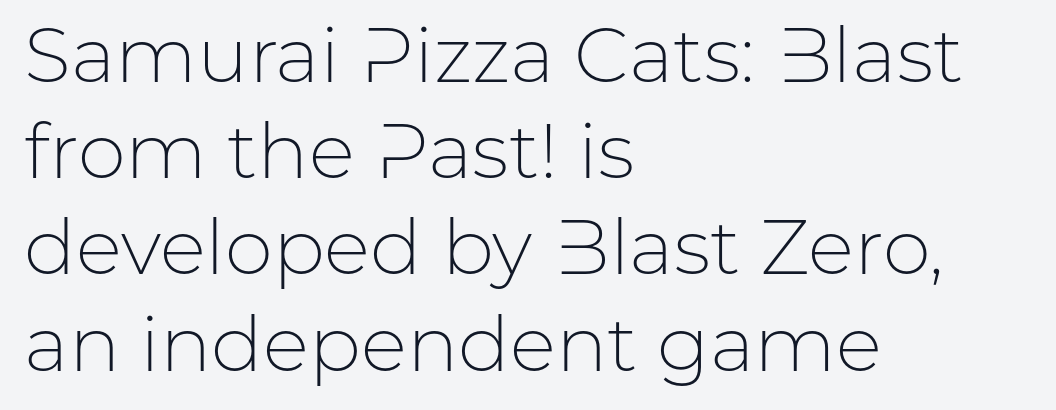
Classification — sans serif. On a weight scale, this lands at 450 or below. Tall strokes in this sample are plumb rather than angled. The typesetter chose a ragged-right arrangement here. Inter-character spacing is left at the font's built-in metrics. Do the characters align in a grid? No, the font is proportional.
